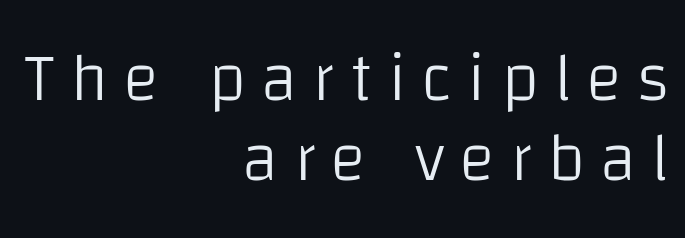
{"serif": "no", "italic": "no", "bold": "no", "weight": "light", "width": "normal", "stroke_contrast": "low", "x_height": "large", "monospaced": "no", "underline": "no", "align": "right", "line_spacing_ratio": 1.17, "letter_spacing": "wide", "letter_spacing_em": 0.22, "glyph_px": 68}
